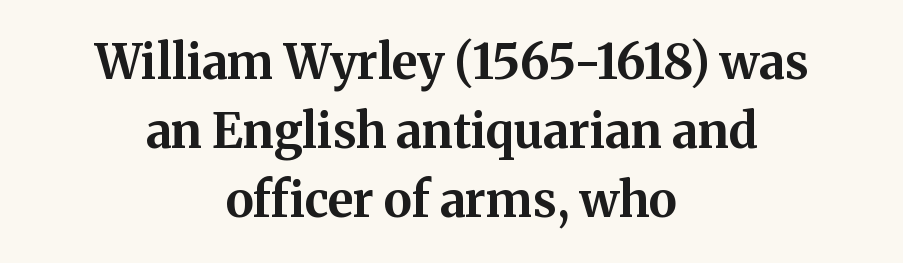
The image shows 48 px bold serif type, upright; set centered, normal line spacing (1.44x), normal letter spacing, not underlined; medium stroke contrast and a medium x-height.
